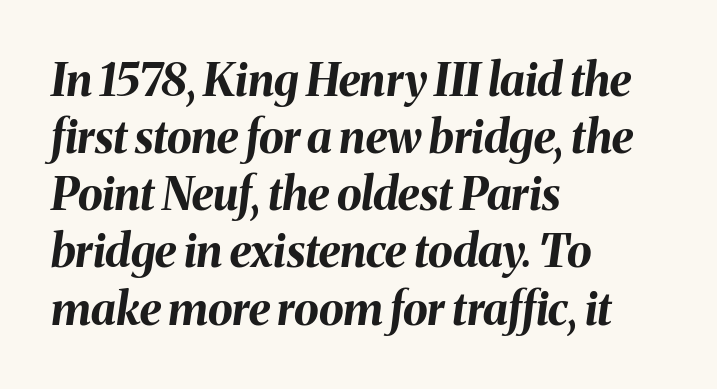
If you drew a ruler down the left edge, every line would touch it. Think of a printed novel: that variable character pitch is what you see here. Plain, unruled lines of type. The leading is moderate, giving the passage an even texture. Summary of weight: heavy, a full bold. This rendering leaves character spacing at its baseline value.
